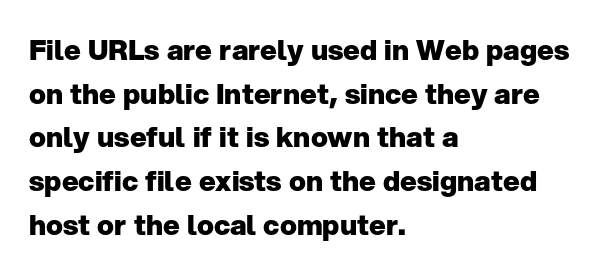
Q: Is the text bold? A: Yes.
Q: Is the text italic (slanted)? A: No, it is upright.
Q: Is the typeface a serif or a sans-serif typeface? A: Sans-serif.
Q: Is the text underlined? A: No.
Q: How is the paragraph aligned? A: Left-aligned.
Q: Is the spacing between letters normal or unusually wide? A: Normal.
Q: Is the spacing between lines tight, normal or loose? A: Normal.
Q: Width (condensed, normal, or wide)? A: Normal.
Q: Stroke contrast? A: Low.
Q: x-height? A: Medium.
Q: Monospaced? A: No.
